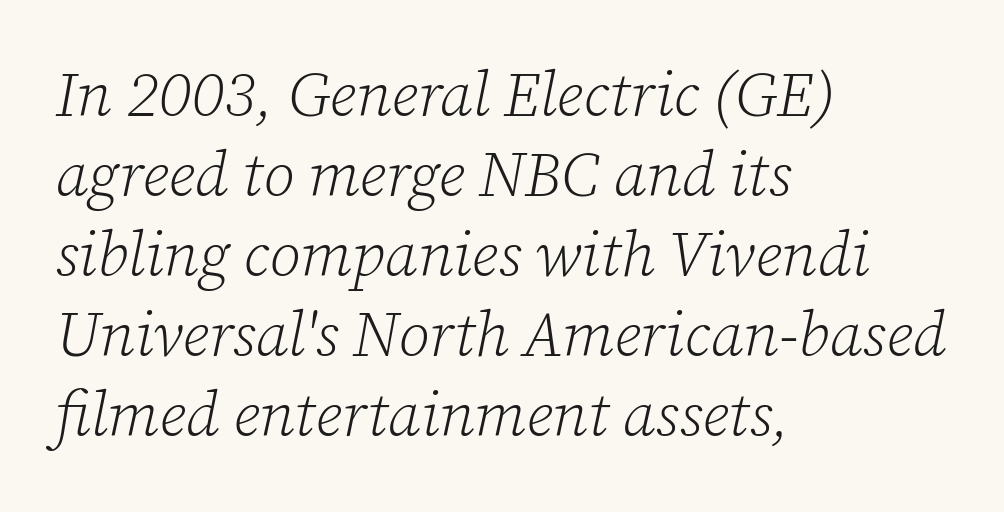
The image shows 62 px light serif type, italic (leaning right); set left-aligned, normal line spacing (1.29x), normal letter spacing, not underlined; low stroke contrast and a medium x-height.
